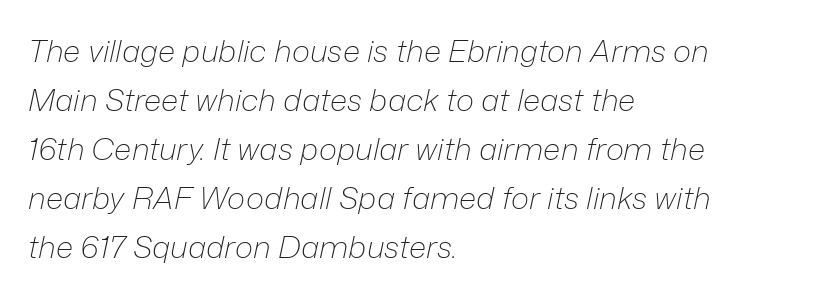
The image shows 31 px light type, italic (leaning right); set left-aligned, normal line spacing (1.58x), normal letter spacing, not underlined; low stroke contrast and a medium x-height.
